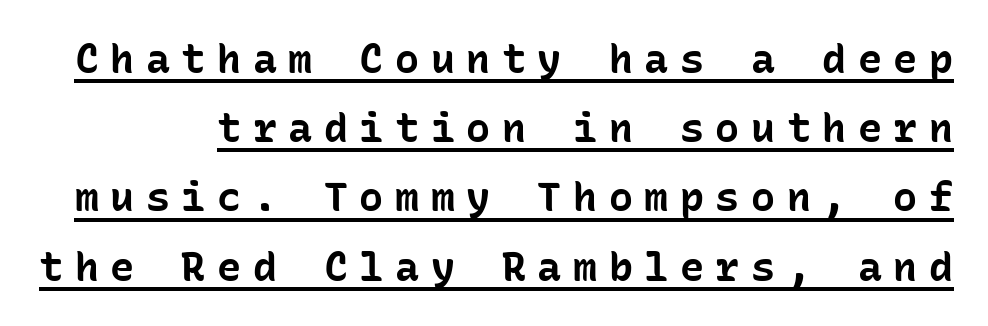
This rendering widens character spacing well past its baseline value. Typographically, this falls in the sans-serif category. Think of a typewriter: that constant character pitch is what you see here. Every stem runs plumb, perpendicular to the baseline. Stroke thickness is high; the sample reads as a true bold. Students, observe the line beneath the letters — that is underlining.
